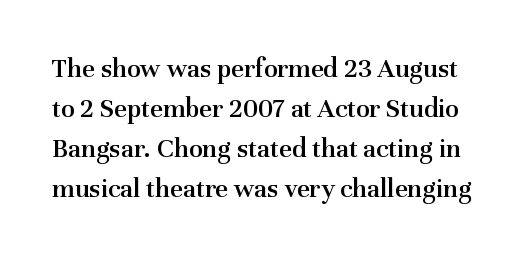
This sample has the flowing, uneven cadence of proportional lettering. Check under the words: just untouched page. In terms of weight, the rendering is demibold, just under bold. Letter spacing: default.
